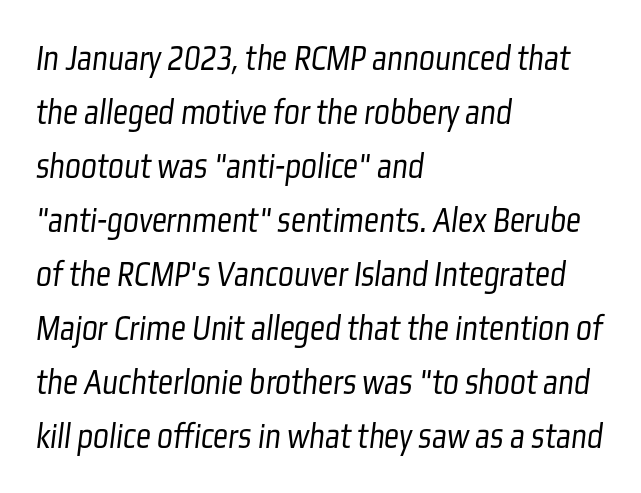
The space beneath each line is pristine and unruled. Note the varied advance widths — an 'i' is clearly narrower than an 'm'. The setting favours the left margin, as ordinary paragraphs usually do. To sum up the face: it is a sans, with no serifs.
